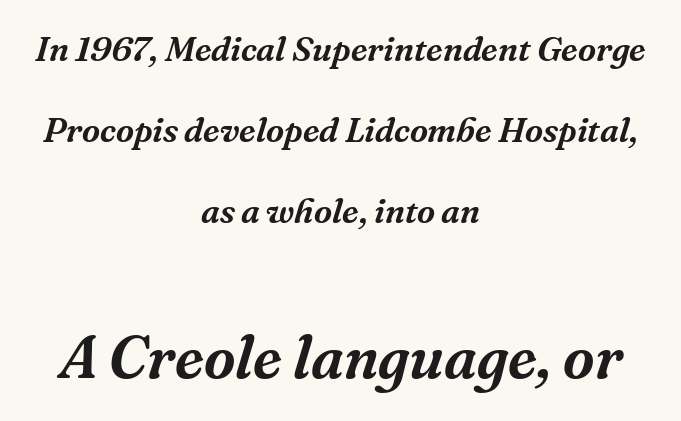
The image shows 61 px serif type, italic (leaning right); set centered, loose line spacing (2.32x), normal letter spacing, not underlined; the second (bottom) block is 1.74x larger; medium stroke contrast and a medium x-height.
